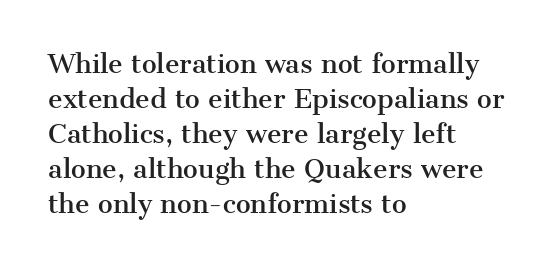
The image shows 25 px text type, upright; set left-aligned, normal line spacing (1.4x), normal letter spacing, not underlined.
